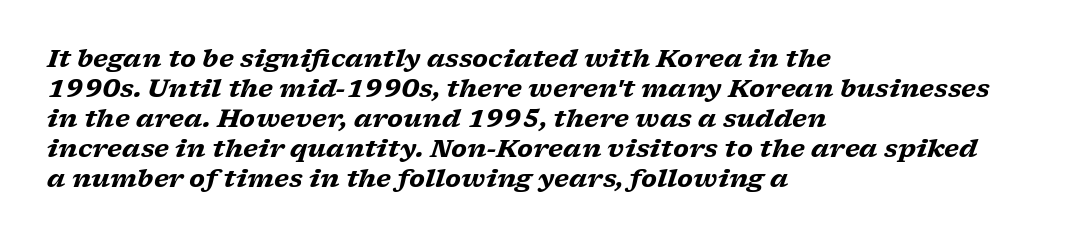
Caption: multi-line text, flush left, ragged right. In terms of letterspacing, this is plain default setting. Plenty of ink on the page — the face is bold. In terms of posture, this sample is oblique. The gap between lines stays unmarked.
